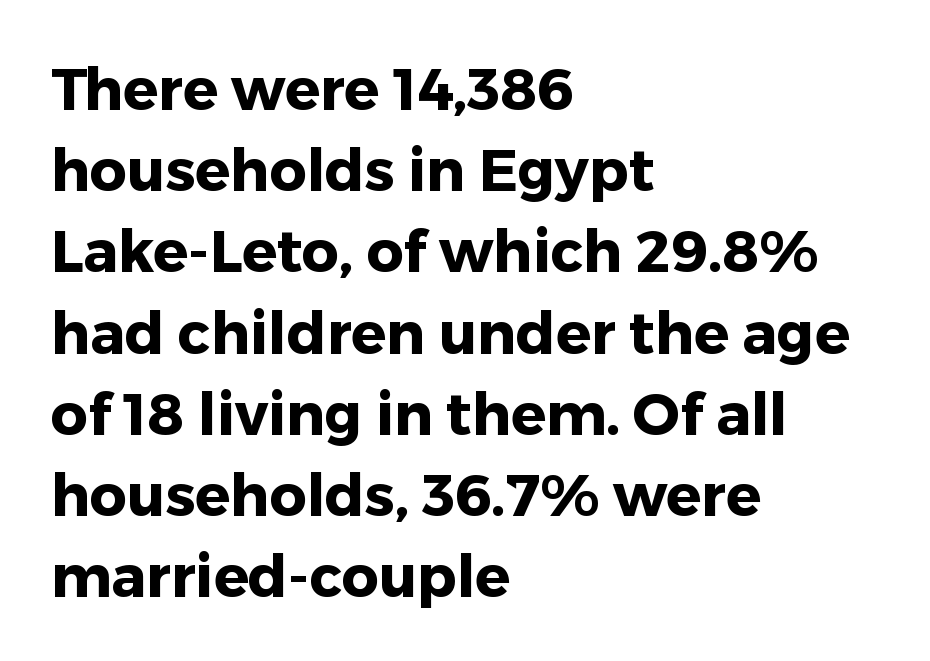
{"serif": "no", "italic": "no", "bold": "yes", "weight": "heavy", "width": "normal", "stroke_contrast": "low", "x_height": "medium", "monospaced": "no", "underline": "no", "align": "left", "line_spacing": "normal", "line_spacing_ratio": 1.4, "letter_spacing": "normal", "letter_spacing_em": 0.0, "glyph_px": 58}
